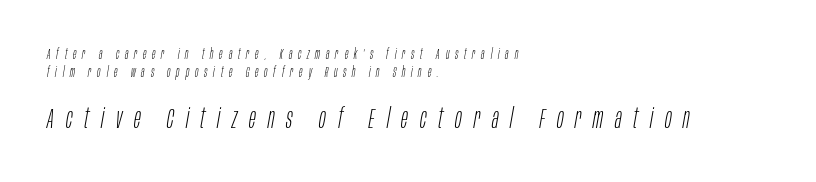
Q: Is the text bold? A: No.
Q: Is the text italic (slanted)? A: Yes, it leans right by about 10 degrees.
Q: Is the text underlined? A: No.
Q: How is the paragraph aligned? A: Left-aligned.
Q: Is the spacing between letters normal or unusually wide? A: Unusually wide.
Q: Is the spacing between lines tight, normal or loose? A: Normal.
Q: Which block of text is set in a larger size, the first (top) or the second (bottom)? A: The second (bottom) one.
Q: Width (condensed, normal, or wide)? A: Condensed.
Q: Stroke contrast? A: Low.
Q: x-height? A: Large.
Q: Monospaced? A: No.
